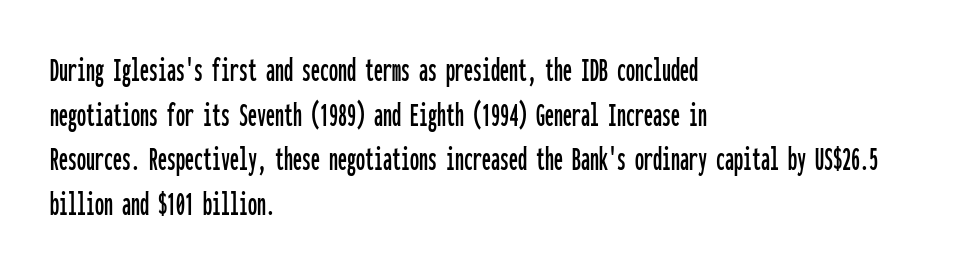
{"serif": "no", "italic": "no", "width": "condensed", "stroke_contrast": "low", "x_height": "medium", "monospaced": "yes", "underline": "no", "align": "left", "line_spacing_ratio": 1.24, "letter_spacing": "normal", "letter_spacing_em": 0.0, "glyph_px": 36}
